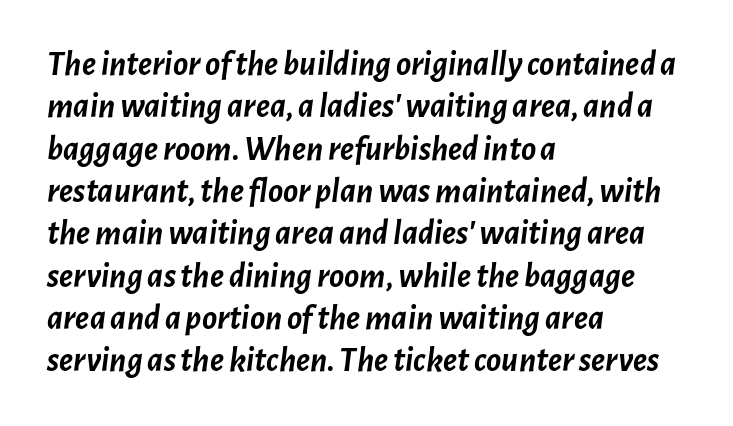
These lines are set flush left with a ragged right edge. The specimen reads as italic at a glance. Stroke thickness is high; the sample reads as a true bold. You could not count columns in this text — the font is proportionally spaced. Caption: standard tracking, unaltered. Descenders are the only things crossing below the line.
